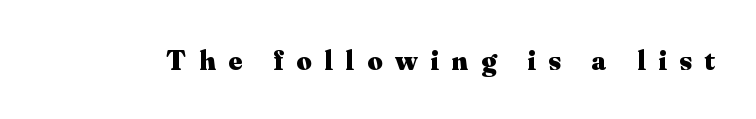
Just letters on the line, the space beneath them empty. Caption: expanded tracking, letters set apart. Tall strokes in this sample are plumb rather than angled. A full-strength bold gives these letters their thick strokes. Font category for this specimen: serif. Each letter keeps its own natural width here, so spacing adapts to shape.
